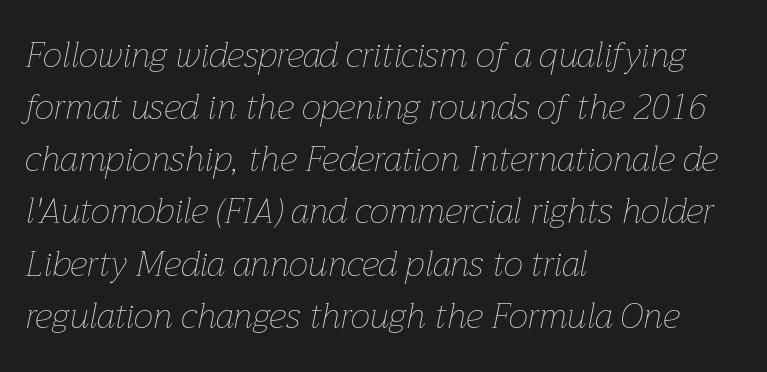
If you drew a line through each stem, it would be angled. Think of a printed novel: that variable character pitch is what you see here. Weight: not bold — regular or lighter. Nobody touched the tracking dial on this one.
